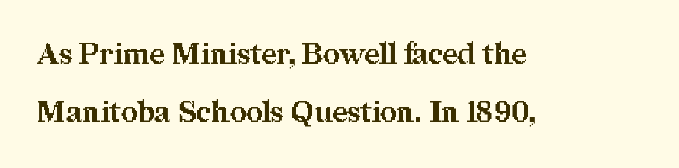
Q: Is the text bold? A: Yes.
Q: Is the text italic (slanted)? A: No, it is upright.
Q: Is the typeface a serif or a sans-serif typeface? A: Serif.
Q: Is the text underlined? A: No.
Q: How is the paragraph aligned? A: Left-aligned.
Q: Is the spacing between letters normal or unusually wide? A: Normal.
Q: Is the spacing between lines tight, normal or loose? A: Loose.
Q: Width (condensed, normal, or wide)? A: Normal.
Q: Stroke contrast? A: Medium.
Q: x-height? A: Medium.
Q: Monospaced? A: No.
